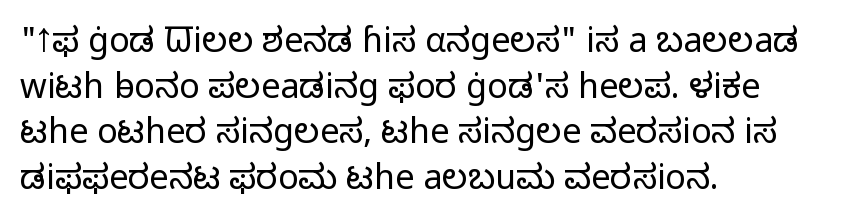
There is no visible air inserted between adjacent glyphs. Think of a printed novel: that variable character pitch is what you see here. Successive baselines arrive at the customary interval. This is sans-serif lettering, the kind often seen on screens and signage.
